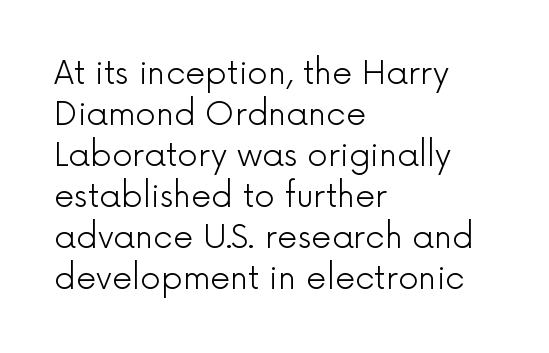
The image shows 32 px light sans-serif type, upright; set left-aligned, normal line spacing (1.28x), normal letter spacing, not underlined; a medium x-height.
